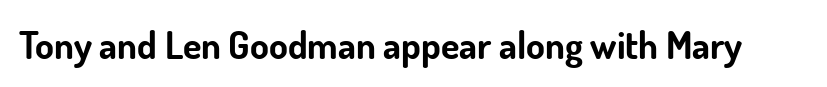
{"serif": "no", "italic": "no", "bold": "yes", "weight": "bold", "width": "normal", "stroke_contrast": "low", "x_height": "small", "monospaced": "no", "underline": "no", "letter_spacing": "normal", "letter_spacing_em": 0.0, "glyph_px": 38}
